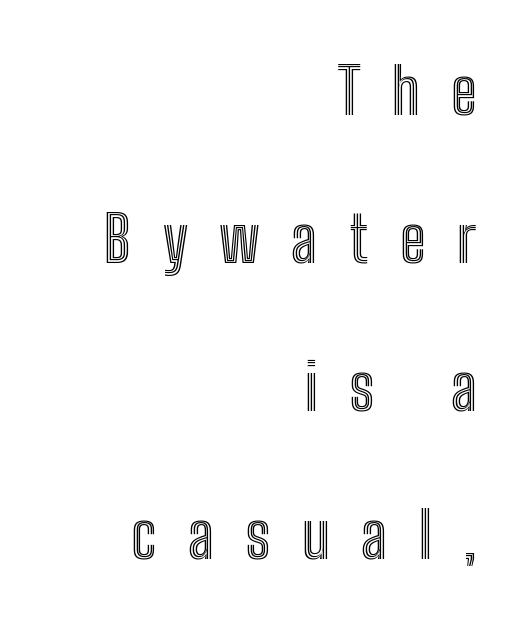
Only glyphs here, with clear space below each row. The letters stand straight up with perfectly vertical stems. Spacing verdict: proportional, widths tailored to each character. Short note: letters widely spaced.
